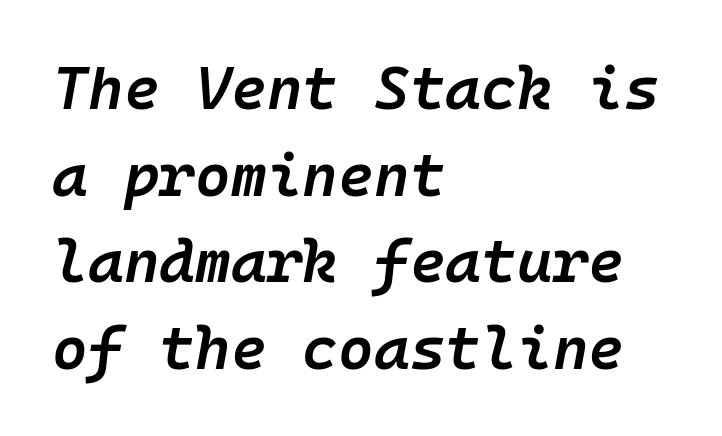
Q: Is the text bold? A: Semi-bold.
Q: Is the text italic (slanted)? A: Yes, it leans right by about 10 degrees.
Q: Is the text underlined? A: No.
Q: How is the paragraph aligned? A: Left-aligned.
Q: Is the spacing between letters normal or unusually wide? A: Normal.
Q: Is the spacing between lines tight, normal or loose? A: Normal.
Q: Width (condensed, normal, or wide)? A: Normal.
Q: Stroke contrast? A: Low.
Q: x-height? A: Medium.
Q: Monospaced? A: Yes.
